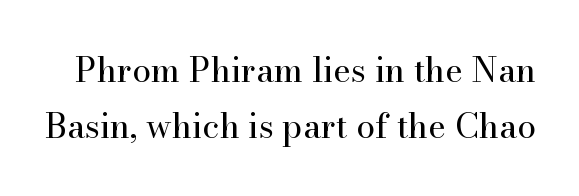
{"serif": "yes", "italic": "no", "bold": "no", "weight": "regular", "width": "normal", "stroke_contrast": "high", "x_height": "small", "monospaced": "no", "underline": "no", "line_spacing": "normal", "line_spacing_ratio": 1.65, "letter_spacing": "normal", "letter_spacing_em": 0.0, "glyph_px": 34}
